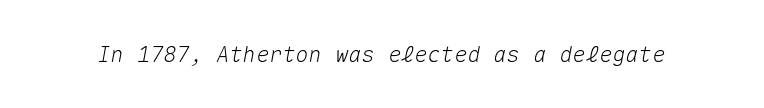
The image shows 22 px text type, italic (leaning right); set normal letter spacing, not underlined.
